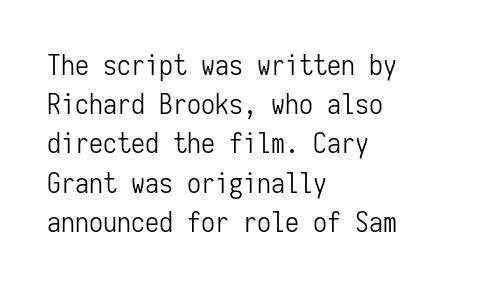
The image shows 28 px light, condensed sans-serif type, upright, monospaced; set left-aligned, normal line spacing (1.4x), normal letter spacing, not underlined; low stroke contrast and a medium x-height.
